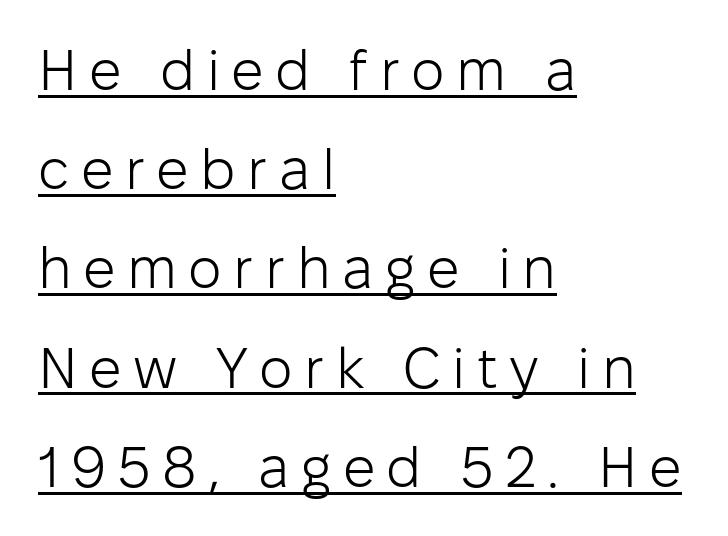
{"serif": "no", "italic": "no", "bold": "no", "weight": "light", "width": "normal", "stroke_contrast": "low", "x_height": "medium", "monospaced": "no", "underline": "yes", "align": "left", "line_spacing_ratio": 1.74, "letter_spacing": "wide", "letter_spacing_em": 0.2, "glyph_px": 57}
